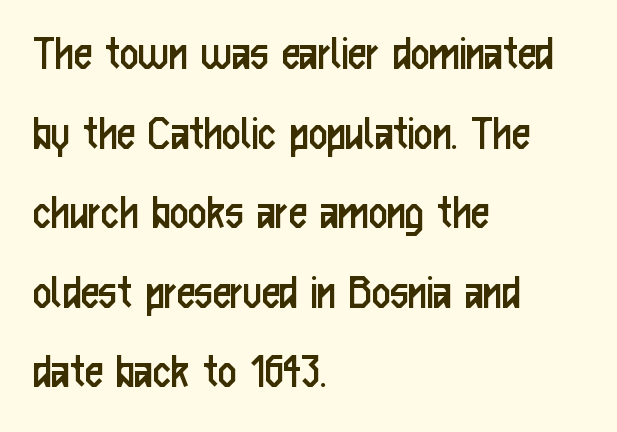
The image shows 51 px regular-weight, condensed sans-serif type, upright; set left-aligned, normal line spacing (1.56x), normal letter spacing, not underlined; low stroke contrast and a medium x-height.
